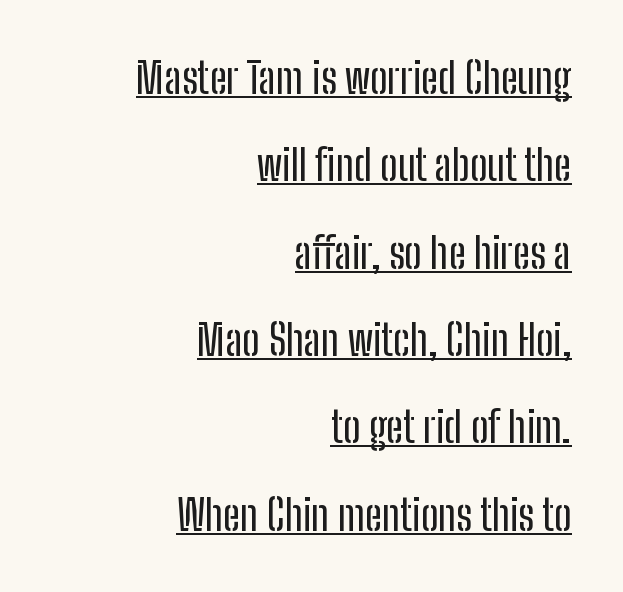
The image shows 42 px condensed sans-serif type, upright; set right-aligned, loose line spacing (2.08x), normal letter spacing, underlined; low stroke contrast and a medium x-height.
